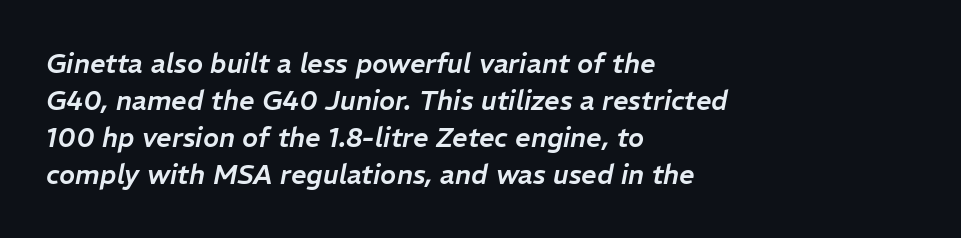
The image shows 27 px text type, italic (leaning right); set left-aligned, normal line spacing (1.37x), normal letter spacing, not underlined.
